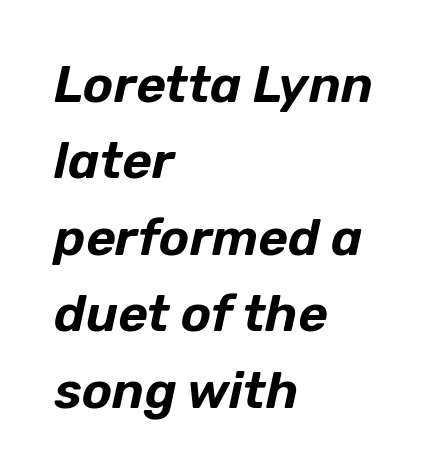
{"italic": "yes", "lean": "right", "slant_degrees": 12, "width": "normal", "stroke_contrast": "low", "x_height": "medium", "monospaced": "no", "underline": "no", "align": "left", "line_spacing": "normal", "line_spacing_ratio": 1.5, "letter_spacing": "normal", "letter_spacing_em": 0.0, "glyph_px": 51}
